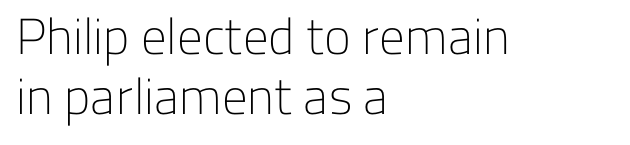
Every character sits straight up, as roman type does. In terms of letterform style, serifs are entirely absent. Line beginnings align vertically; line endings do not. Lines of text with bare space underneath. These lines keep a tight, regular rhythm from letter to letter.
